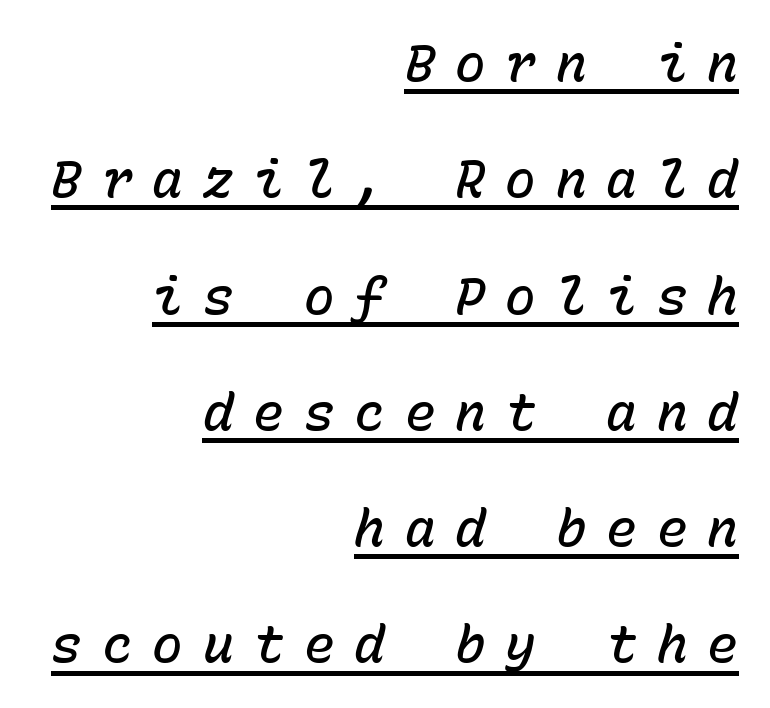
{"italic": "yes", "lean": "right", "slant_degrees": 15, "bold": "semi", "weight": "semibold", "width": "normal", "stroke_contrast": "low", "x_height": "medium", "monospaced": "yes", "underline": "yes", "align": "right", "line_spacing": "loose", "line_spacing_ratio": 2.28, "letter_spacing": "wide", "letter_spacing_em": 0.39, "glyph_px": 51}
